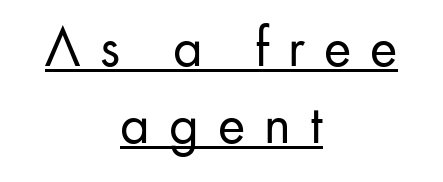
Q: Is the text bold? A: No.
Q: Is the text italic (slanted)? A: No, it is upright.
Q: Is the typeface a serif or a sans-serif typeface? A: Sans-serif.
Q: Is the text underlined? A: Yes.
Q: How is the paragraph aligned? A: Centered.
Q: Is the spacing between letters normal or unusually wide? A: Unusually wide.
Q: Is the spacing between lines tight, normal or loose? A: Normal.
Q: Width (condensed, normal, or wide)? A: Normal.
Q: Stroke contrast? A: Low.
Q: x-height? A: Small.
Q: Monospaced? A: No.
